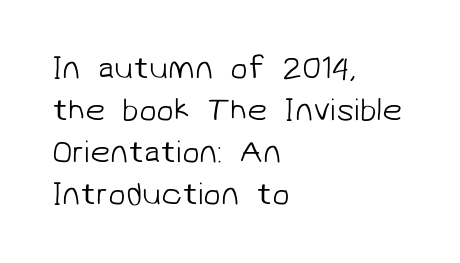
The image shows 32 px light sans-serif type; set left-aligned, normal line spacing (1.31x), normal letter spacing, not underlined; low stroke contrast and a medium x-height.
